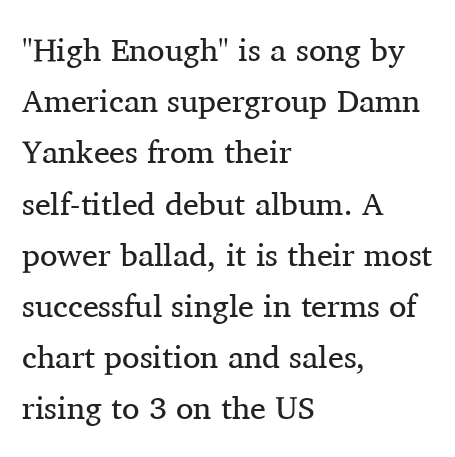
Q: Is the text bold? A: No.
Q: Is the text italic (slanted)? A: No, it is upright.
Q: Is the typeface a serif or a sans-serif typeface? A: Serif.
Q: Is the text underlined? A: No.
Q: How is the paragraph aligned? A: Left-aligned.
Q: Is the spacing between letters normal or unusually wide? A: Normal.
Q: Is the spacing between lines tight, normal or loose? A: Normal.
Q: Width (condensed, normal, or wide)? A: Normal.
Q: Stroke contrast? A: Medium.
Q: x-height? A: Medium.
Q: Monospaced? A: No.
